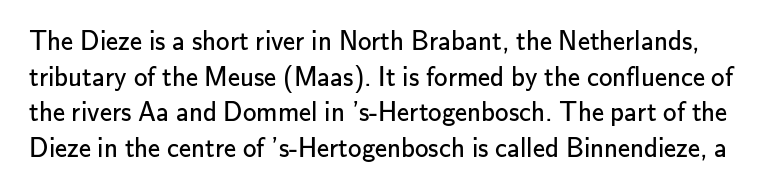
{"italic": "no", "bold": "no", "underline": "no", "line_spacing": "normal", "line_spacing_ratio": 1.32, "letter_spacing": "normal", "letter_spacing_em": 0.0, "glyph_px": 27}
